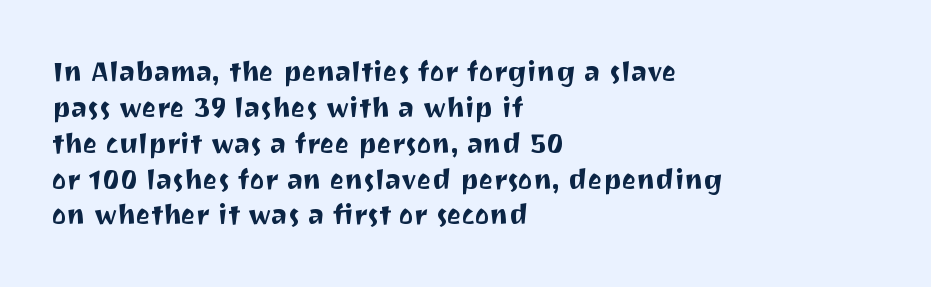
The image shows 28 px sans-serif type, upright; set left-aligned, normal line spacing (1.28x), normal letter spacing, not underlined; medium stroke contrast and a medium x-height.
